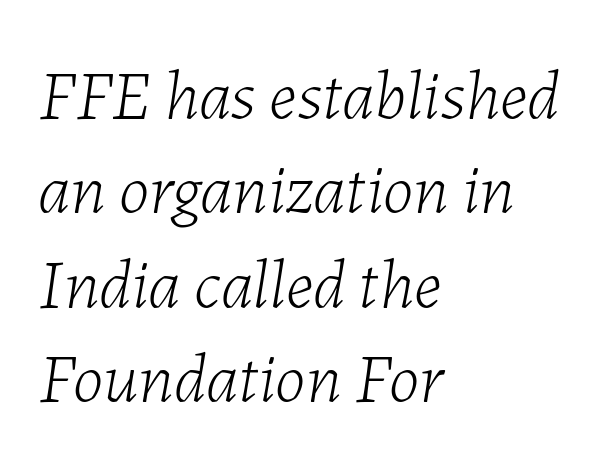
Q: Is the text bold? A: No.
Q: Is the text italic (slanted)? A: Yes, it leans right by about 7 degrees.
Q: Is the text underlined? A: No.
Q: How is the paragraph aligned? A: Left-aligned.
Q: Is the spacing between letters normal or unusually wide? A: Normal.
Q: Is the spacing between lines tight, normal or loose? A: Normal.
Q: Width (condensed, normal, or wide)? A: Normal.
Q: Stroke contrast? A: Low.
Q: x-height? A: Medium.
Q: Monospaced? A: No.
